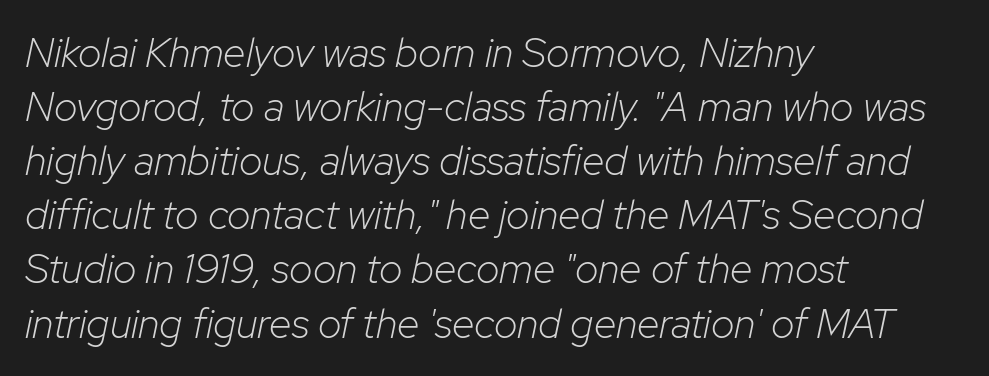
{"italic": "yes", "lean": "right", "slant_degrees": 12, "bold": "no", "weight": "light", "width": "normal", "stroke_contrast": "low", "x_height": "medium", "monospaced": "no", "underline": "no", "align": "left", "line_spacing": "normal", "line_spacing_ratio": 1.32, "letter_spacing": "normal", "letter_spacing_em": 0.0, "glyph_px": 41}
